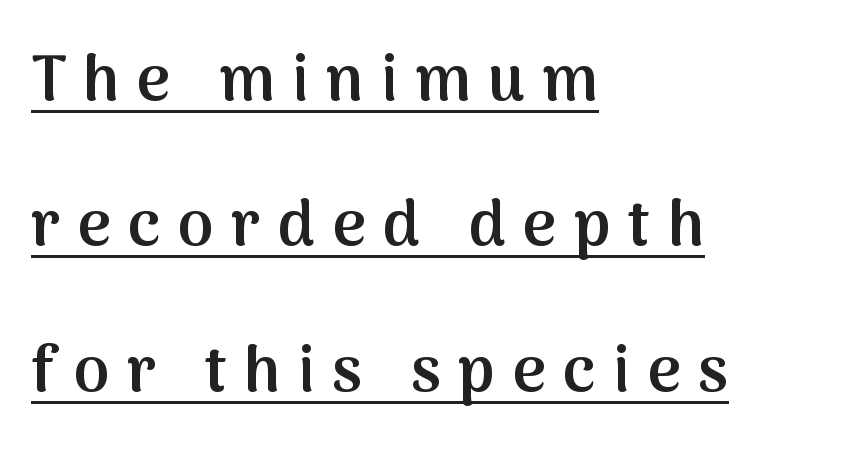
Q: Is the text bold? A: Semi-bold.
Q: Is the text italic (slanted)? A: No, it is upright.
Q: Is the typeface a serif or a sans-serif typeface? A: Sans-serif.
Q: Is the text underlined? A: Yes.
Q: How is the paragraph aligned? A: Left-aligned.
Q: Is the spacing between letters normal or unusually wide? A: Unusually wide.
Q: Is the spacing between lines tight, normal or loose? A: Loose.
Q: Width (condensed, normal, or wide)? A: Normal.
Q: Stroke contrast? A: Medium.
Q: x-height? A: Medium.
Q: Monospaced? A: No.
